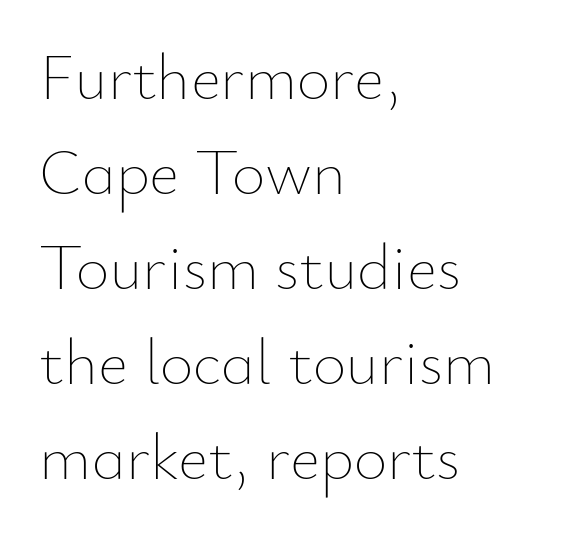
Standard letterfit; no display-style spreading of the glyphs. Regular leading. These lines are rendered in a variable-pitch font. Counters stay open thanks to moderate or lighter strokes. The paragraph has a hard left edge and a soft right edge.
